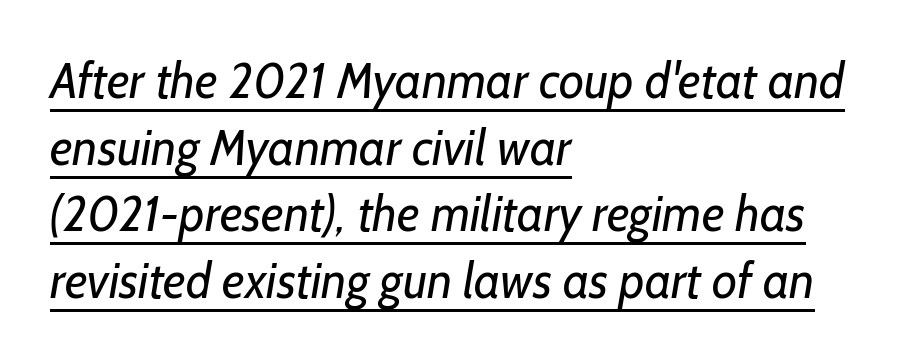
Think of a printed novel: that variable character pitch is what you see here. These characters rest on top of a visible drawn line. Caption: multi-line text, flush left, ragged right. The rendering shows plain stroke endings on the letterforms — a sans-serif design. On a weight scale, this lands at 450 or below. The letterforms sit shoulder to shoulder at normal distance.
